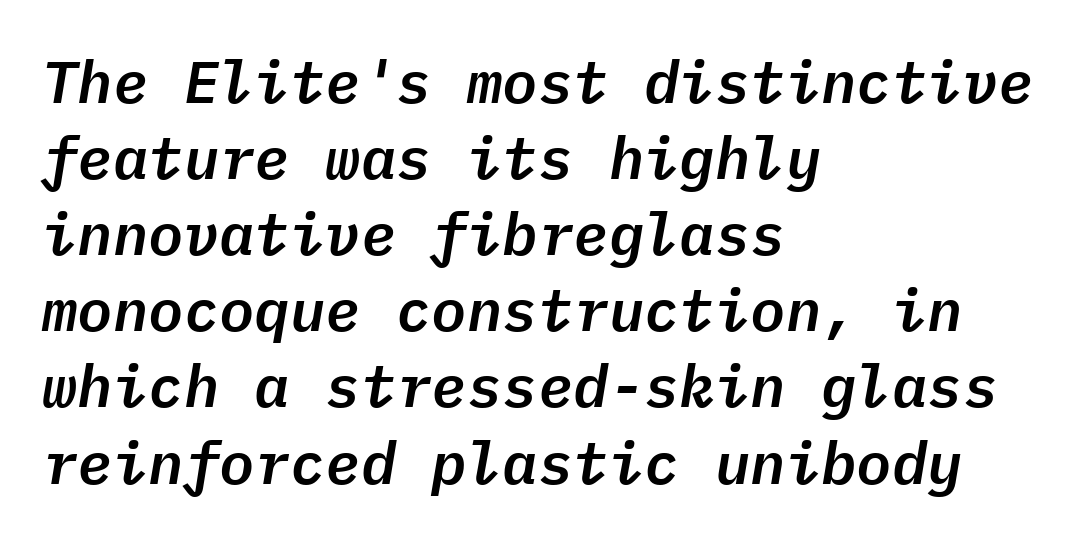
The image shows 59 px text type, italic (leaning right), monospaced; set left-aligned, normal line spacing (1.29x), normal letter spacing, not underlined; low stroke contrast and a medium x-height.
